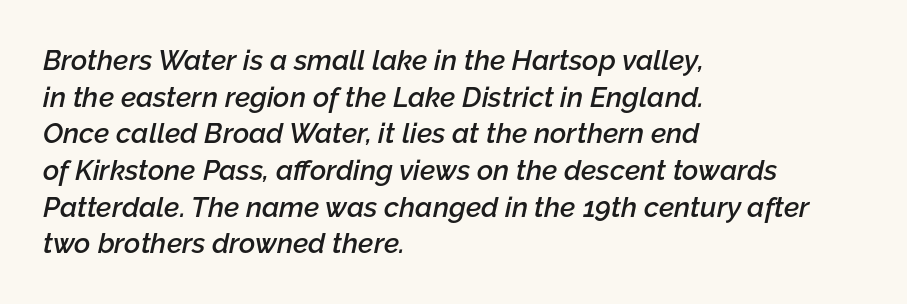
{"italic": "yes", "lean": "right", "slant_degrees": 12, "bold": "semi", "weight": "semibold", "width": "normal", "stroke_contrast": "low", "x_height": "medium", "monospaced": "no", "underline": "no", "align": "left", "line_spacing": "normal", "line_spacing_ratio": 1.31, "letter_spacing": "normal", "letter_spacing_em": 0.0, "glyph_px": 28}
